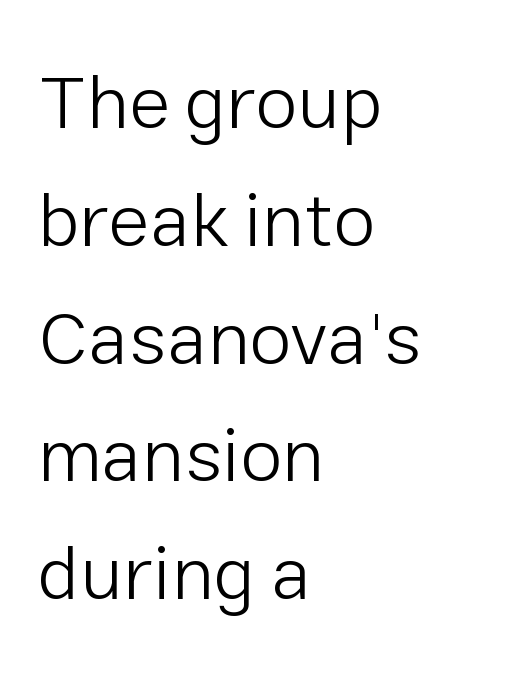
The image shows 76 px light sans-serif type, upright; set left-aligned, normal line spacing (1.55x), normal letter spacing, not underlined; low stroke contrast and a medium x-height.
